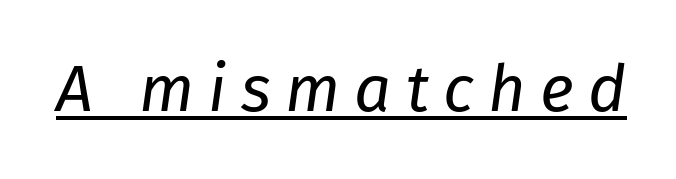
The image shows 65 px regular-weight type, italic (leaning right); set unusually wide letter spacing (+0.22 em), underlined; low stroke contrast and a medium x-height.
